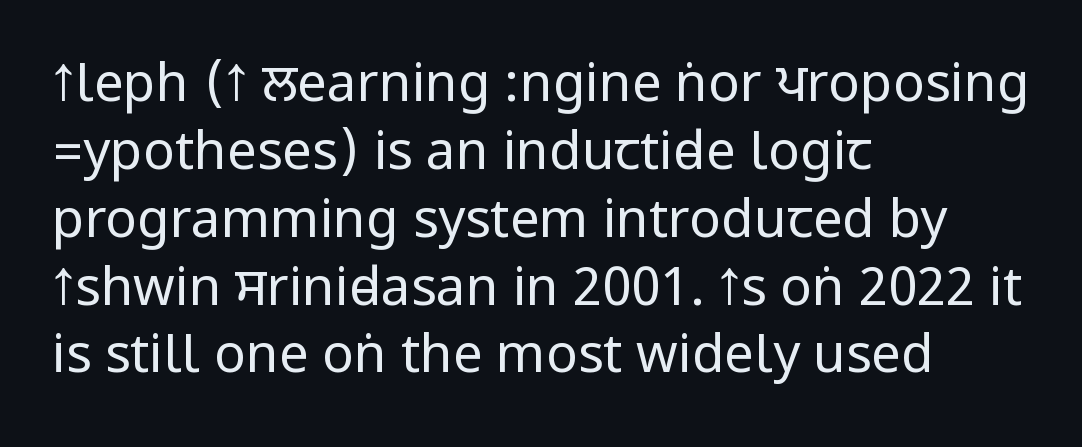
The image shows 53 px regular-weight, condensed sans-serif type, upright; set left-aligned, normal line spacing (1.28x), normal letter spacing, not underlined; low stroke contrast.
